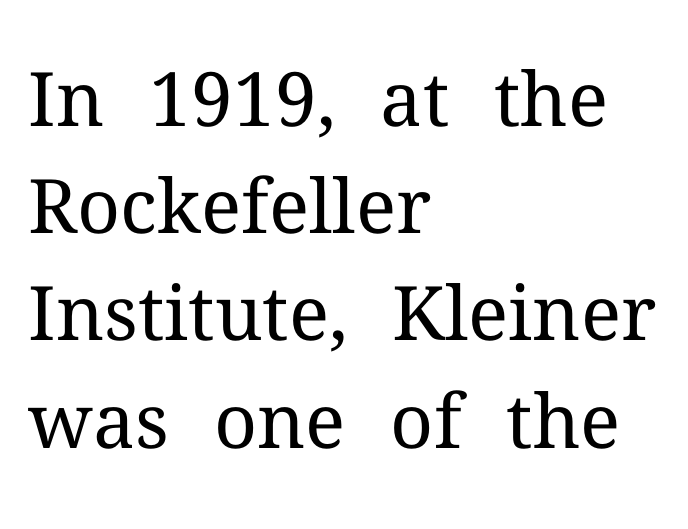
Little horizontal feet cap the strokes, marking this as serif type. This sample is left-justified, so line endings fall wherever the words run out. A quiet, ordinary-to-light weight characterises the typeface. These lines sit exactly where default settings would place them. Inter-character spacing is left at the font's built-in metrics. Upright lettering throughout.
